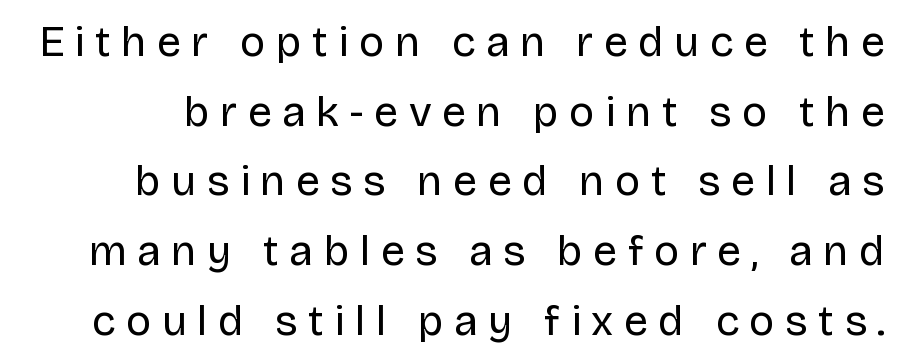
Q: Is the text bold? A: No.
Q: Is the text italic (slanted)? A: No, it is upright.
Q: Is the typeface a serif or a sans-serif typeface? A: Sans-serif.
Q: Is the text underlined? A: No.
Q: Is the spacing between letters normal or unusually wide? A: Unusually wide.
Q: Is the spacing between lines tight, normal or loose? A: Normal.
Q: Width (condensed, normal, or wide)? A: Normal.
Q: Stroke contrast? A: Low.
Q: x-height? A: Large.
Q: Monospaced? A: No.
